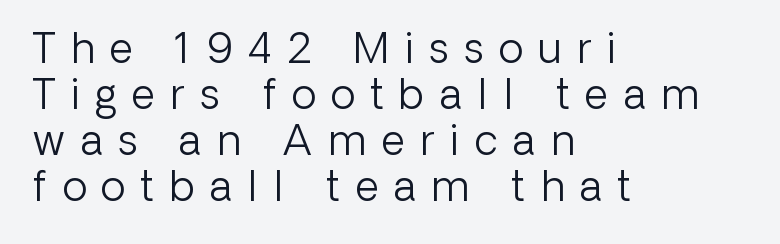
{"serif": "no", "italic": "no", "bold": "no", "weight": "light", "width": "normal", "stroke_contrast": "low", "x_height": "medium", "monospaced": "no", "underline": "no", "align": "left", "line_spacing": "tight", "line_spacing_ratio": 1.12, "letter_spacing": "wide", "letter_spacing_em": 0.38, "glyph_px": 41}
